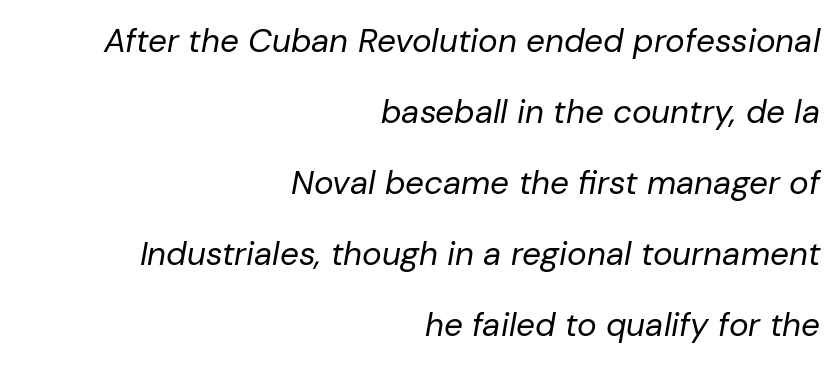
The passage shown is not underscored anywhere. Widely set lines give the paragraph a tall, airy silhouette. The lines are quadded right. The letters sit at their default tracking, neither squeezed nor spread. A quiet, ordinary-to-light weight characterises the typeface. Rendered with sloped, italic letterforms.
